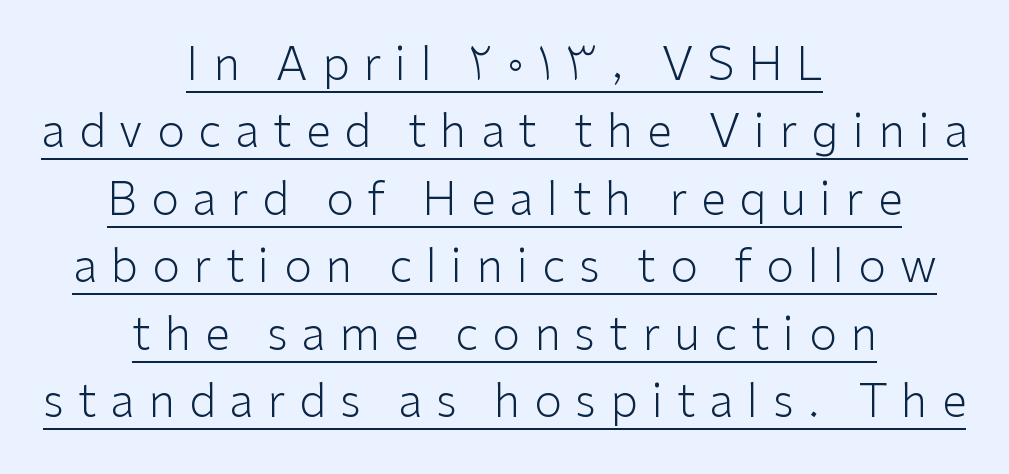
Each line of the rendering has a horizontal stroke beneath the glyphs. Notice how descenders clear the ascenders below comfortably — that's standard leading. The axis of the letterforms is exactly vertical. Is the type heavy? It reads as light-to-regular instead. Reading down the block, each line starts at a different indent, mirrored at its end.
